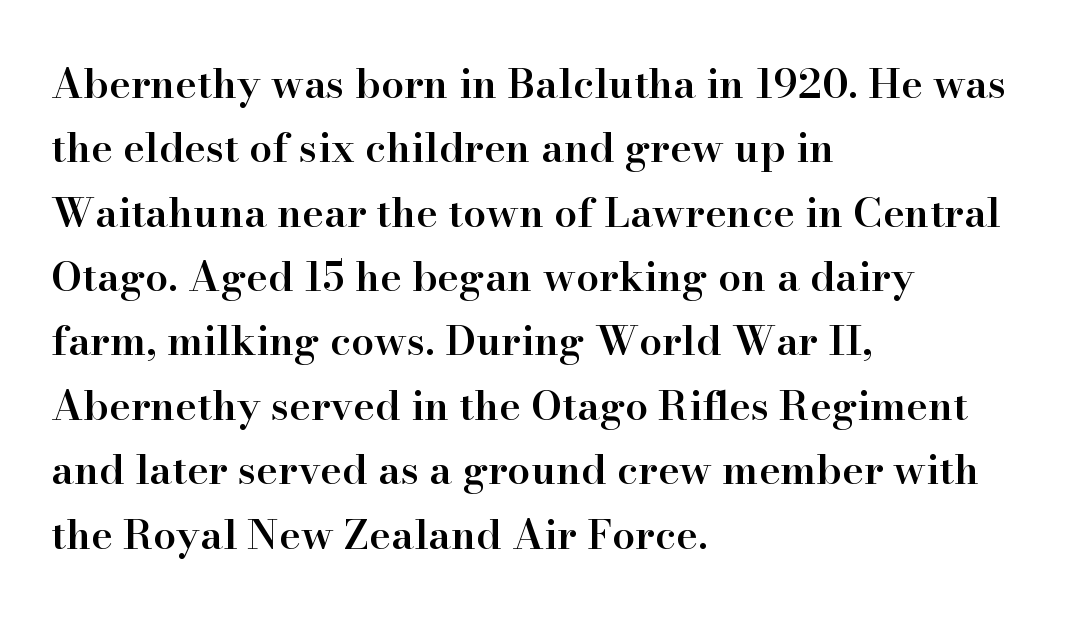
Q: Is the text bold? A: Semi-bold.
Q: Is the text italic (slanted)? A: No, it is upright.
Q: Is the typeface a serif or a sans-serif typeface? A: Serif.
Q: Is the text underlined? A: No.
Q: How is the paragraph aligned? A: Left-aligned.
Q: Is the spacing between letters normal or unusually wide? A: Normal.
Q: Is the spacing between lines tight, normal or loose? A: Normal.
Q: Width (condensed, normal, or wide)? A: Normal.
Q: Stroke contrast? A: High.
Q: x-height? A: Small.
Q: Monospaced? A: No.
